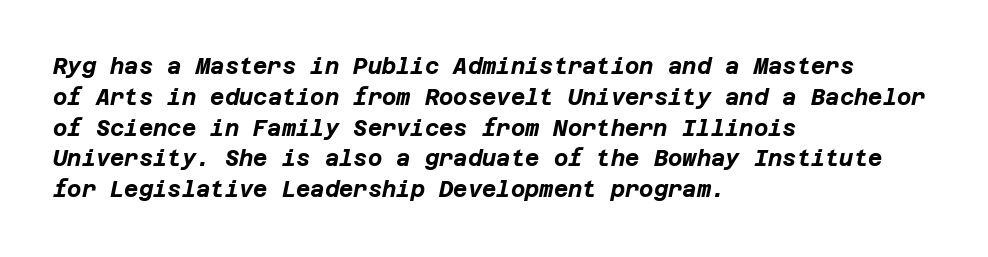
Q: Is the text bold? A: Yes.
Q: Is the text italic (slanted)? A: Yes, it leans right by about 12 degrees.
Q: Is the text underlined? A: No.
Q: How is the paragraph aligned? A: Left-aligned.
Q: Is the spacing between letters normal or unusually wide? A: Normal.
Q: Is the spacing between lines tight, normal or loose? A: Normal.
